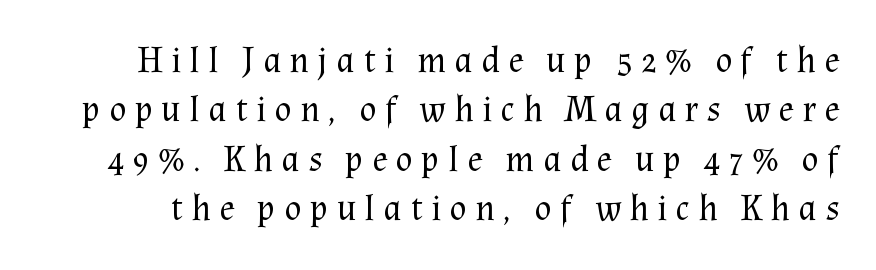
Q: Is the text bold? A: No.
Q: Is the text italic (slanted)? A: No, it is upright.
Q: Is the text underlined? A: No.
Q: Is the spacing between letters normal or unusually wide? A: Unusually wide.
Q: Is the spacing between lines tight, normal or loose? A: Normal.
Q: Width (condensed, normal, or wide)? A: Normal.
Q: Stroke contrast? A: Medium.
Q: x-height? A: Medium.
Q: Monospaced? A: No.
